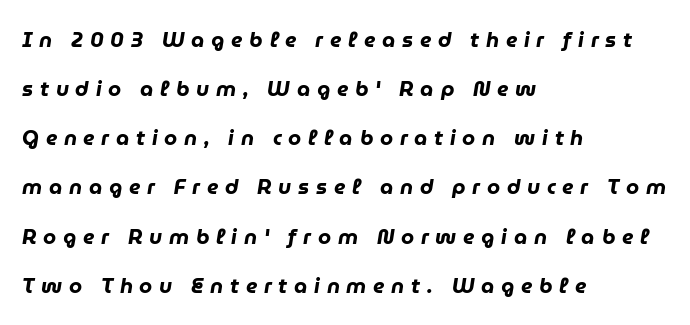
{"italic": "yes", "lean": "right", "slant_degrees": 9, "bold": "yes", "underline": "no", "align": "left", "line_spacing": "loose", "line_spacing_ratio": 2.34, "letter_spacing": "wide", "letter_spacing_em": 0.32, "glyph_px": 21}
